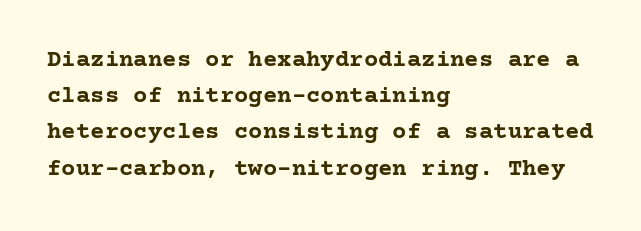
The vertical gap from one line to the next is medium. In terms of posture, this sample is upright. Look at the stroke-to-counter ratio: heavy, a bold. Clear beneath every line of the passage. Casual observation: everything's shoved over to the left. You could call the tracking neutral — neither tight nor loose.
